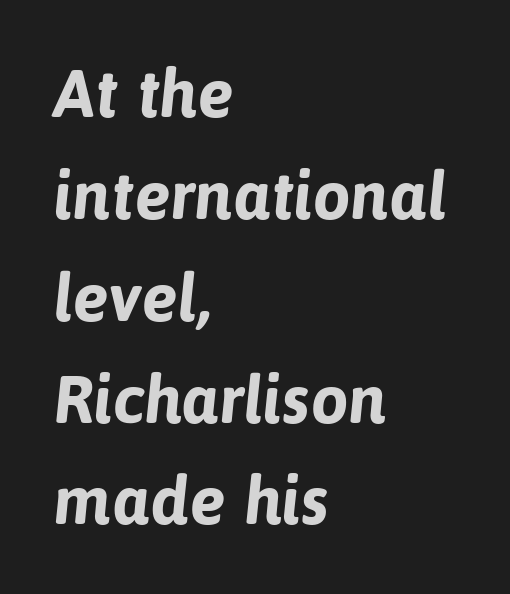
Q: Is the text bold? A: Yes.
Q: Is the typeface a serif or a sans-serif typeface? A: Sans-serif.
Q: Is the text underlined? A: No.
Q: How is the paragraph aligned? A: Left-aligned.
Q: Is the spacing between letters normal or unusually wide? A: Normal.
Q: Is the spacing between lines tight, normal or loose? A: Normal.
Q: Width (condensed, normal, or wide)? A: Normal.
Q: Stroke contrast? A: Low.
Q: x-height? A: Medium.
Q: Monospaced? A: No.
